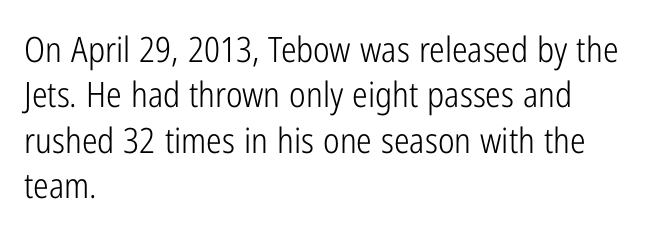
The image shows 35 px light, condensed sans-serif type, upright; set left-aligned, normal line spacing (1.3x), normal letter spacing, not underlined; low stroke contrast and a medium x-height.
